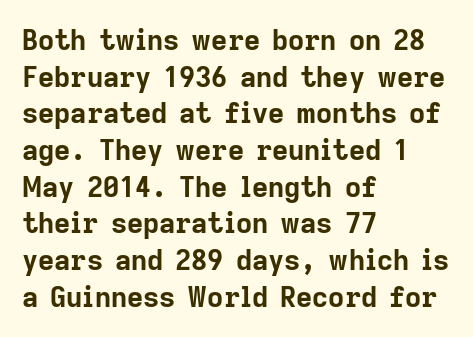
Q: Is the text bold? A: Yes.
Q: Is the text italic (slanted)? A: No, it is upright.
Q: Is the typeface a serif or a sans-serif typeface? A: Sans-serif.
Q: Is the text underlined? A: No.
Q: How is the paragraph aligned? A: Left-aligned.
Q: Is the spacing between letters normal or unusually wide? A: Normal.
Q: Is the spacing between lines tight, normal or loose? A: Normal.
Q: Width (condensed, normal, or wide)? A: Normal.
Q: Stroke contrast? A: Low.
Q: x-height? A: Medium.
Q: Monospaced? A: No.
